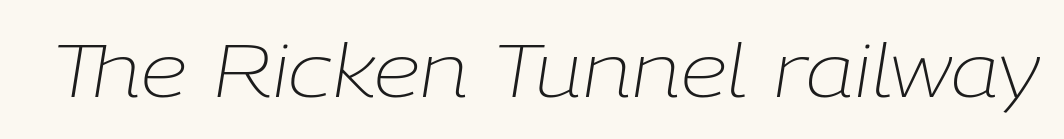
A typesetter would call this proportional, since set widths differ per character. Quick note: underline off. Compared with typical body copy, the letter spacing here is the same. The text carries the slant typical of an italic or oblique font.
